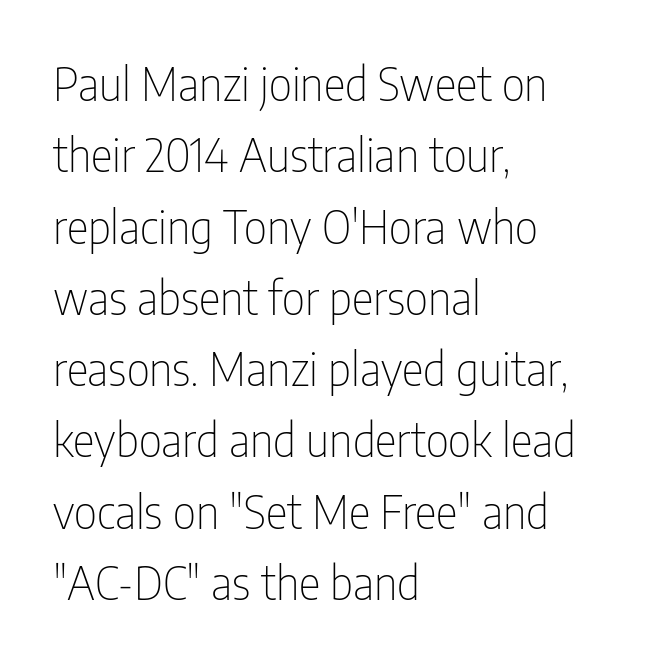
The image shows 46 px thin, condensed sans-serif type, upright; set left-aligned, normal line spacing (1.55x), normal letter spacing, not underlined; low stroke contrast and a medium x-height.
